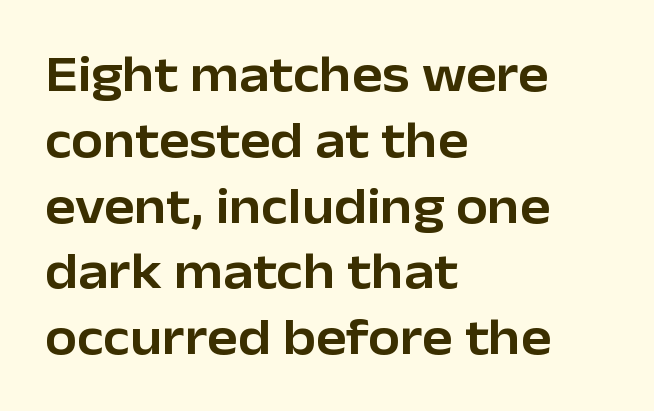
The image shows 51 px sans-serif type, upright; set left-aligned, normal line spacing (1.29x), normal letter spacing, not underlined; low stroke contrast and a medium x-height.
